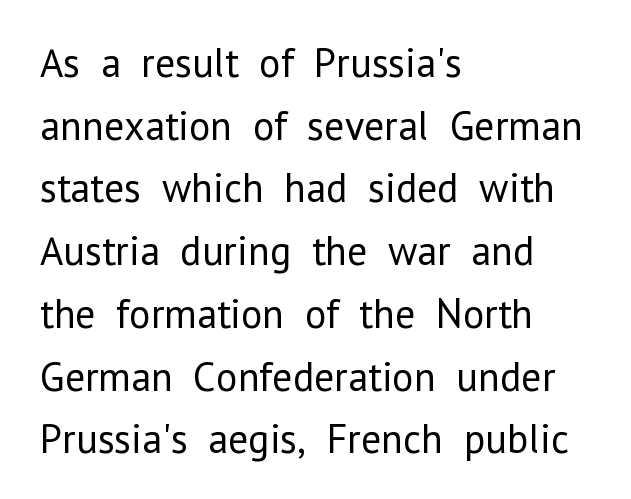
{"serif": "no", "italic": "no", "bold": "no", "weight": "regular", "width": "normal", "stroke_contrast": "low", "x_height": "medium", "monospaced": "no", "underline": "no", "align": "left", "line_spacing": "normal", "line_spacing_ratio": 1.53, "letter_spacing": "normal", "letter_spacing_em": 0.0, "glyph_px": 41}
